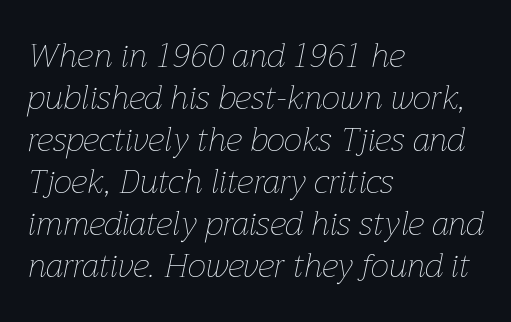
This is not heavy type; no bold has been used. Is there much room between lines? A standard amount, neither cramped nor airy. The string is rendered with underlining switched off. The type is set solid horizontally, with unmodified tracking.
